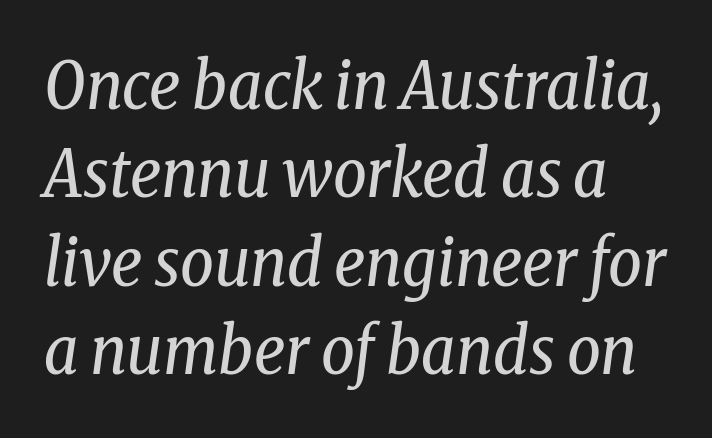
Q: Is the text bold? A: No.
Q: Is the text italic (slanted)? A: Yes, it leans right by about 8 degrees.
Q: Is the typeface a serif or a sans-serif typeface? A: Serif.
Q: Is the text underlined? A: No.
Q: Is the spacing between letters normal or unusually wide? A: Normal.
Q: Is the spacing between lines tight, normal or loose? A: Normal.
Q: Width (condensed, normal, or wide)? A: Condensed.
Q: Stroke contrast? A: Low.
Q: x-height? A: Medium.
Q: Monospaced? A: No.
